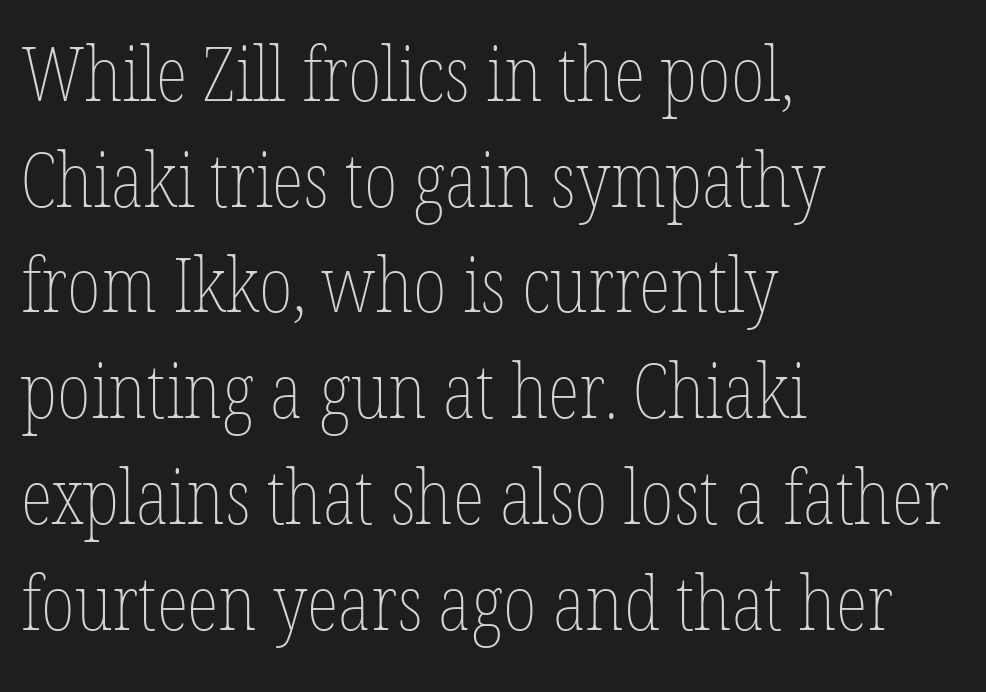
The image shows 75 px thin, condensed type, upright; set left-aligned, normal line spacing (1.41x), normal letter spacing, not underlined; low stroke contrast and a medium x-height.
